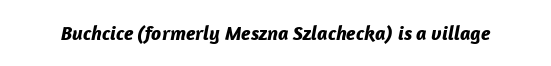
The image shows 20 px bold type, italic (leaning right); set normal letter spacing, not underlined.
